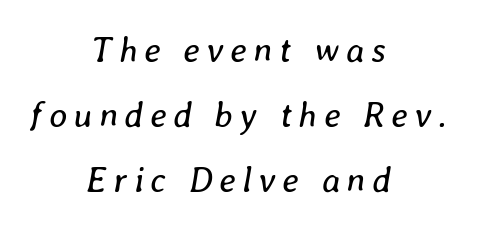
Q: Is the text bold? A: No.
Q: Is the text italic (slanted)? A: Yes, it leans right by about 8 degrees.
Q: Is the text underlined? A: No.
Q: How is the paragraph aligned? A: Centered.
Q: Width (condensed, normal, or wide)? A: Normal.
Q: Stroke contrast? A: Low.
Q: x-height? A: Medium.
Q: Monospaced? A: No.
